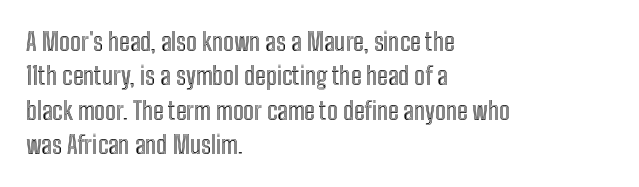
The image shows 25 px text type, upright; set left-aligned, normal line spacing (1.38x), normal letter spacing, not underlined.
